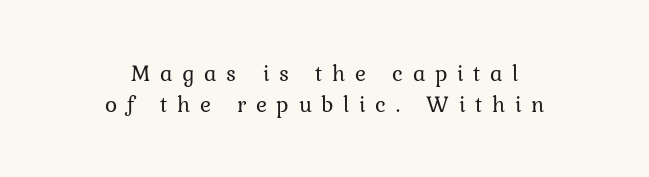
The image shows 23 px text type, upright; set centered, normal line spacing (1.36x), unusually wide letter spacing (+0.42 em), not underlined.
